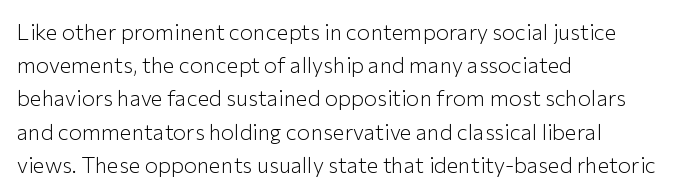
Q: Is the text bold? A: No.
Q: Is the text italic (slanted)? A: No, it is upright.
Q: Is the text underlined? A: No.
Q: How is the paragraph aligned? A: Left-aligned.
Q: Is the spacing between letters normal or unusually wide? A: Normal.
Q: Is the spacing between lines tight, normal or loose? A: Normal.
